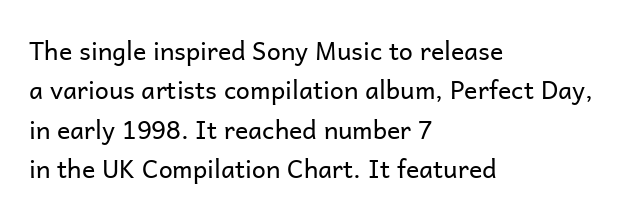
This block has exactly the height ordinary leading produces. Heft: none added — not bold. The face used here is rendered with its standard letterfit. Horizontally, the lines are justified to the leading edge only.
